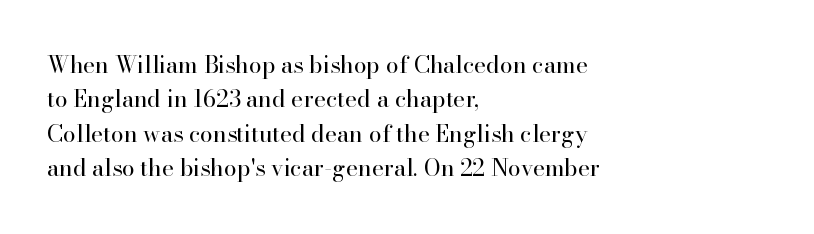
{"italic": "no", "bold": "no", "underline": "no", "align": "left", "line_spacing": "normal", "line_spacing_ratio": 1.5, "letter_spacing": "normal", "letter_spacing_em": 0.0, "glyph_px": 23}
